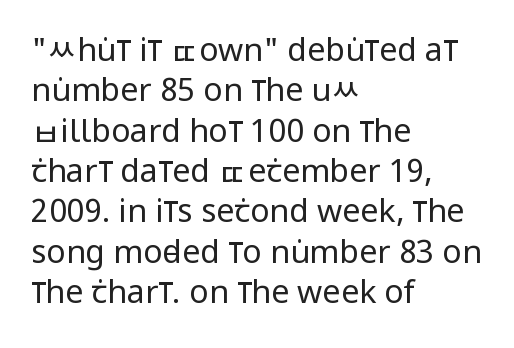
The image shows 32 px regular-weight, condensed sans-serif type, upright; set left-aligned, normal line spacing (1.26x), normal letter spacing, not underlined; low stroke contrast and a large x-height.
